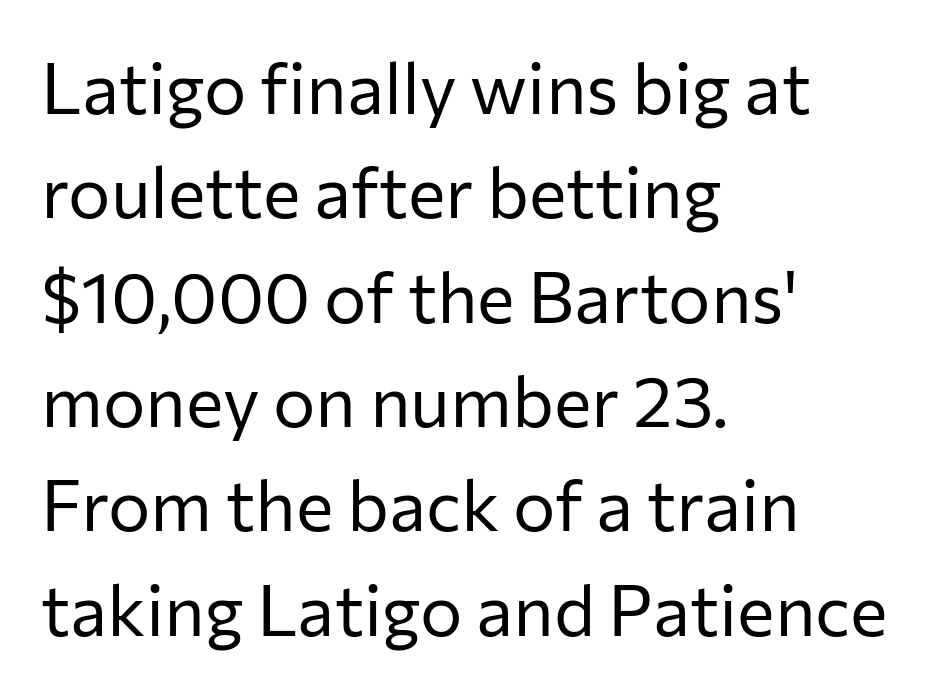
The typography opts for an upright posture over an oblique one. Note the varied advance widths — an 'i' is clearly narrower than an 'm'. In terms of leading, this rendering sits right in the middle. The area under the type is left untouched.
